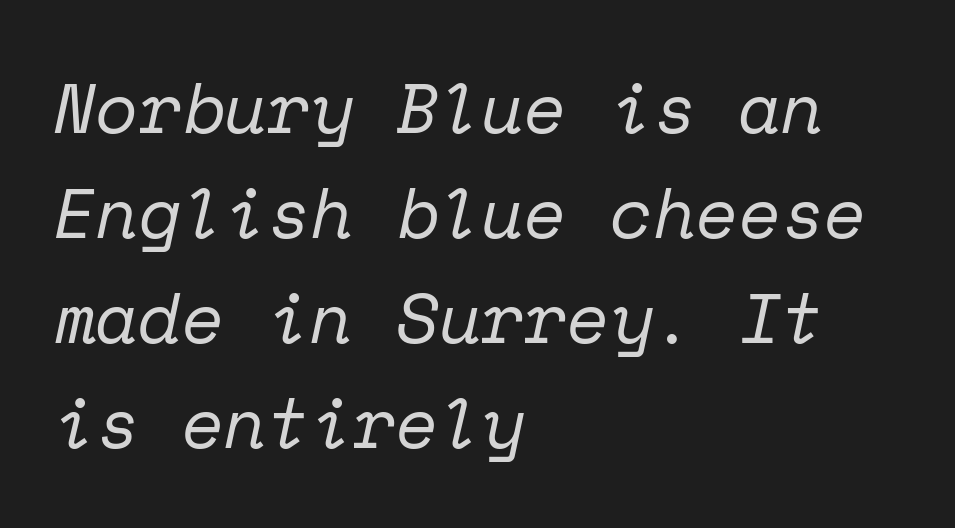
Horizontally, the lines are justified to the leading edge only. Looks like terminal output: every glyph gets an equal slot. When letters slant like this, we call the style italic. The vertical gap from one line to the next is medium. No heavy texture on the line: the type isn't bold.
